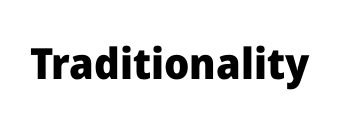
Q: Is the text bold? A: Yes.
Q: Is the text italic (slanted)? A: No, it is upright.
Q: Is the typeface a serif or a sans-serif typeface? A: Sans-serif.
Q: Is the text underlined? A: No.
Q: Is the spacing between letters normal or unusually wide? A: Normal.
Q: Width (condensed, normal, or wide)? A: Normal.
Q: Stroke contrast? A: Low.
Q: x-height? A: Medium.
Q: Monospaced? A: No.
